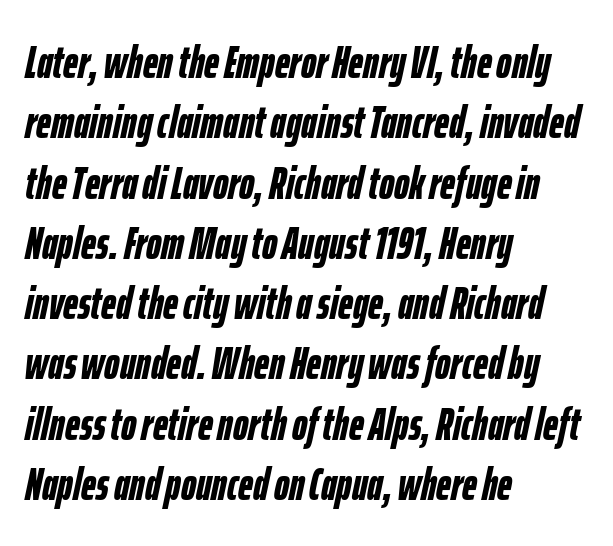
{"italic": "yes", "lean": "right", "slant_degrees": 12, "bold": "yes", "weight": "semibold", "width": "condensed", "stroke_contrast": "low", "x_height": "medium", "monospaced": "no", "underline": "no", "align": "left", "line_spacing": "normal", "line_spacing_ratio": 1.31, "letter_spacing": "normal", "letter_spacing_em": 0.0, "glyph_px": 46}
